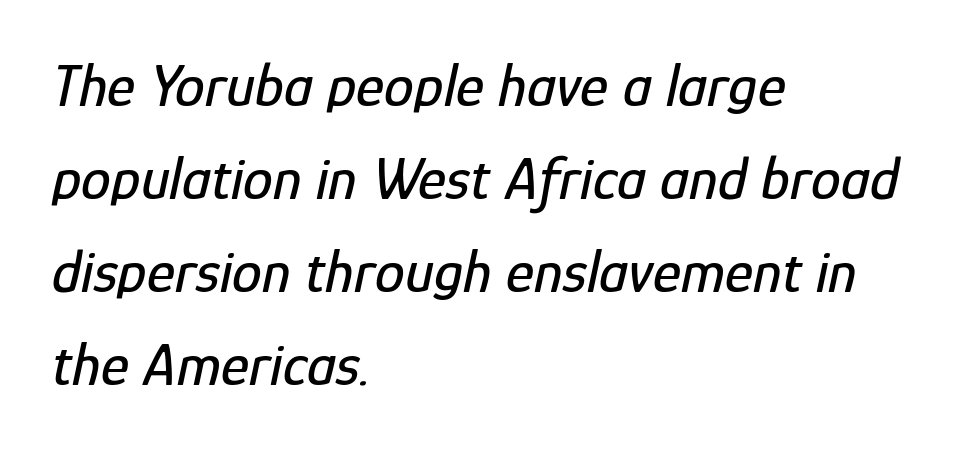
{"italic": "yes", "lean": "right", "slant_degrees": 12, "width": "condensed", "stroke_contrast": "low", "x_height": "medium", "monospaced": "no", "underline": "no", "align": "left", "line_spacing": "normal", "line_spacing_ratio": 1.55, "letter_spacing": "normal", "letter_spacing_em": 0.0, "glyph_px": 60}
